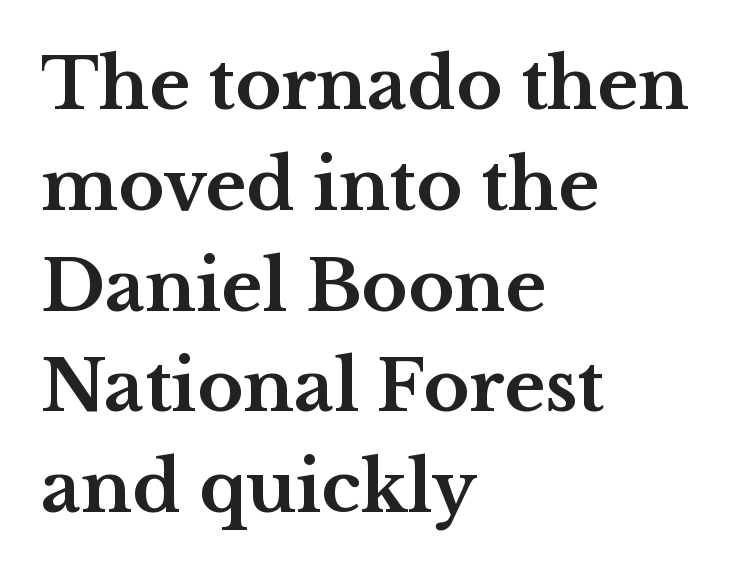
Which margin do the lines hug? The left one — the right edge is uneven. Standard letterfit; no display-style spreading of the glyphs. The leading is moderate, giving the passage an even texture. Looks like regular typesetting: each glyph gets only the width it needs. Bare-footed words on every line. Strokes here are thick enough to call this a true bold.
